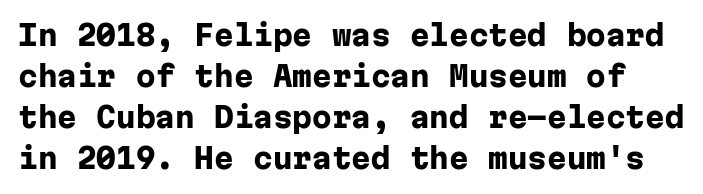
The image shows 28 px heavy sans-serif type, upright, monospaced; set normal line spacing (1.47x), normal letter spacing, not underlined; low stroke contrast and a medium x-height.
